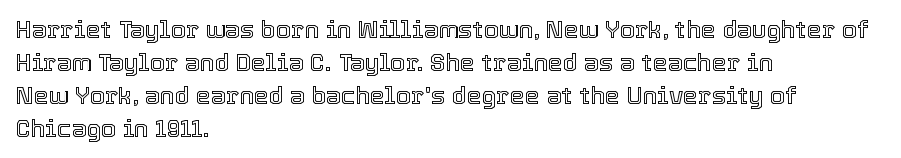
The type sits square on the baseline with zero lean. Students, observe: this is what conventionally led text looks like. Notice how the passage keeps a crisp vertical edge on the left only. Lines of text with bare space underneath.
